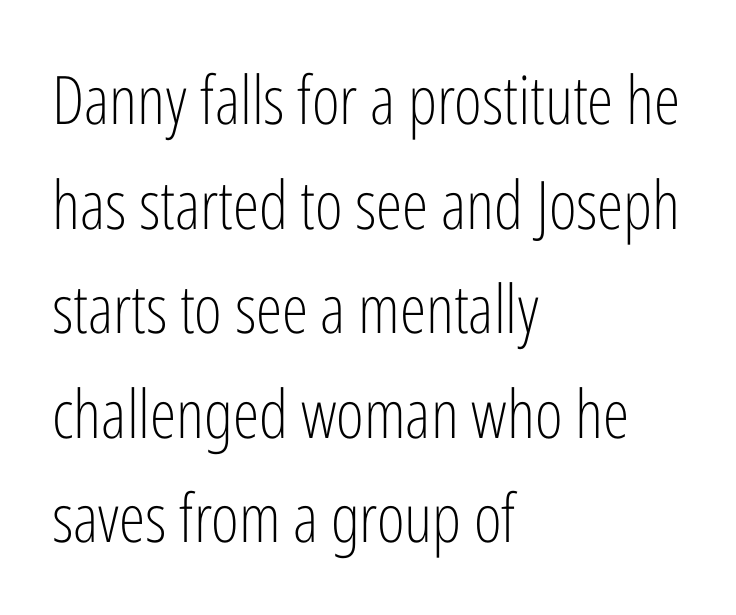
The image shows 67 px light, condensed sans-serif type, upright; set left-aligned, normal line spacing (1.56x), normal letter spacing, not underlined; low stroke contrast and a medium x-height.
